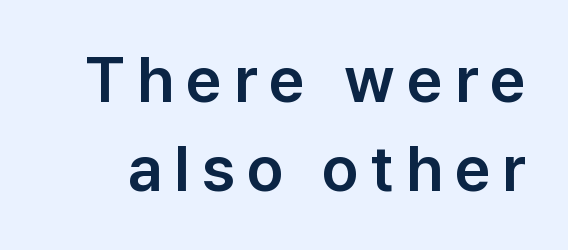
{"serif": "no", "italic": "no", "width": "normal", "stroke_contrast": "low", "x_height": "medium", "monospaced": "no", "underline": "no", "line_spacing": "normal", "line_spacing_ratio": 1.42, "glyph_px": 63}
